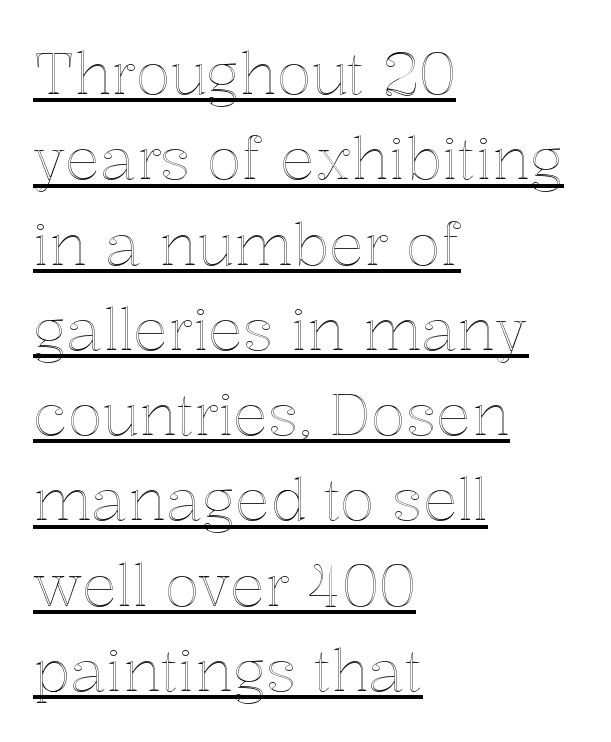
The font's upright variant was chosen for this text. A rule runs beneath these lines of type. The passage shown is typed in a proportional face where columns would drift. There is no visible air inserted between adjacent glyphs.
